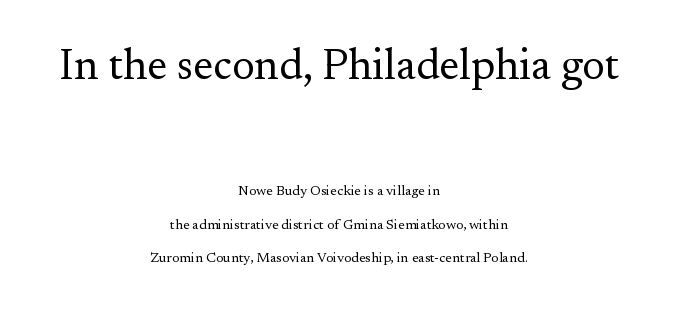
{"serif": "yes", "italic": "no", "bold": "no", "weight": "regular", "width": "normal", "stroke_contrast": "medium", "x_height": "small", "monospaced": "no", "underline": "no", "align": "center", "line_spacing": "loose", "line_spacing_ratio": 2.39, "letter_spacing": "normal", "letter_spacing_em": 0.0, "larger_block": "first", "size_ratio": 3.07, "glyph_px": 43}
